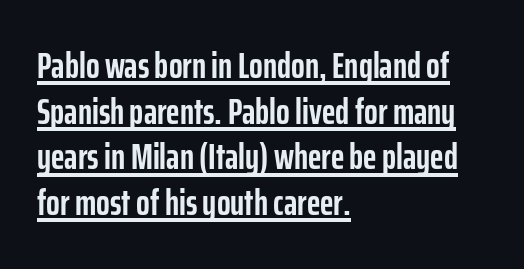
The image shows 36 px semibold, condensed sans-serif type, upright; set left-aligned, normal line spacing (1.27x), normal letter spacing, underlined; low stroke contrast and a medium x-height.
